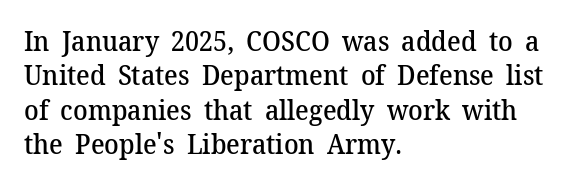
{"italic": "no", "bold": "semi", "underline": "no", "align": "left", "line_spacing": "normal", "line_spacing_ratio": 1.27, "letter_spacing": "normal", "letter_spacing_em": 0.0, "glyph_px": 27}
